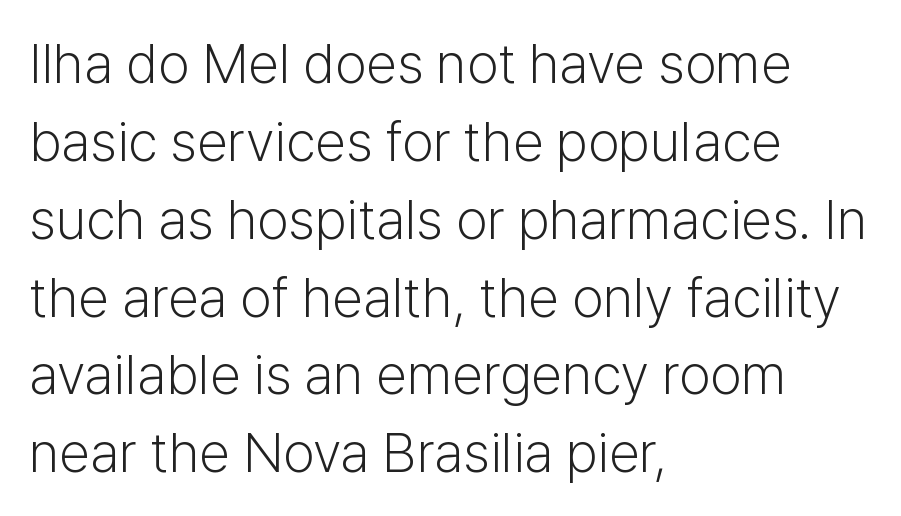
The image shows 56 px light sans-serif type, upright; set left-aligned, normal line spacing (1.39x), normal letter spacing, not underlined; low stroke contrast and a medium x-height.
